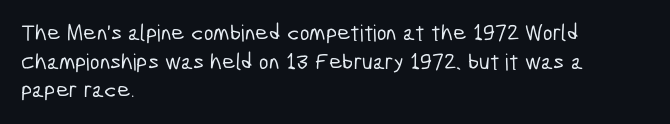
Q: Is the text underlined? A: No.
Q: How is the paragraph aligned? A: Left-aligned.
Q: Is the spacing between letters normal or unusually wide? A: Normal.
Q: Is the spacing between lines tight, normal or loose? A: Normal.
